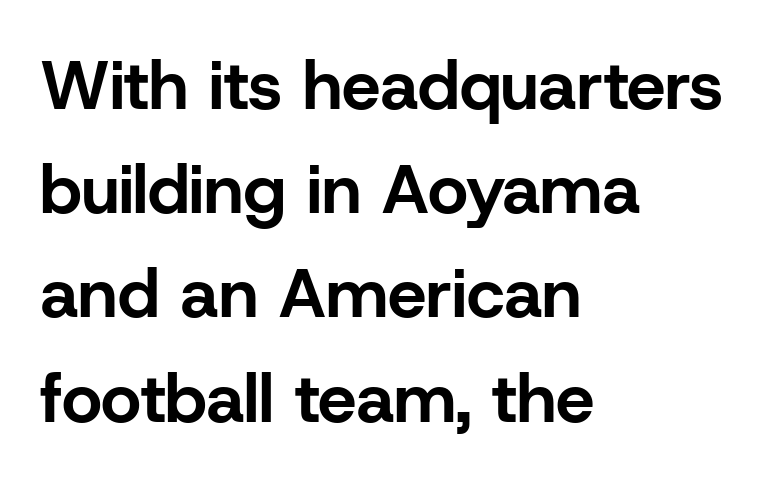
Q: Is the text bold? A: Yes.
Q: Is the text italic (slanted)? A: No, it is upright.
Q: Is the typeface a serif or a sans-serif typeface? A: Sans-serif.
Q: Is the text underlined? A: No.
Q: How is the paragraph aligned? A: Left-aligned.
Q: Is the spacing between letters normal or unusually wide? A: Normal.
Q: Is the spacing between lines tight, normal or loose? A: Normal.
Q: Width (condensed, normal, or wide)? A: Normal.
Q: Stroke contrast? A: Low.
Q: x-height? A: Medium.
Q: Monospaced? A: No.
